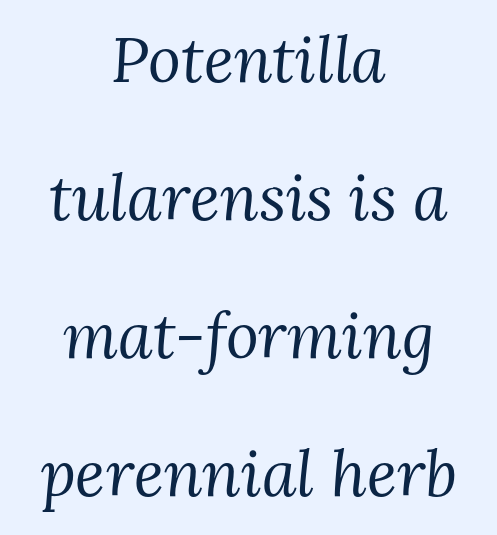
Ink coverage per letter is moderate at most. Default kerning and tracking; the words read as compact shapes. If you measured baseline to baseline, you'd find a long distance. Each letter's strokes conclude with small projecting serifs.
